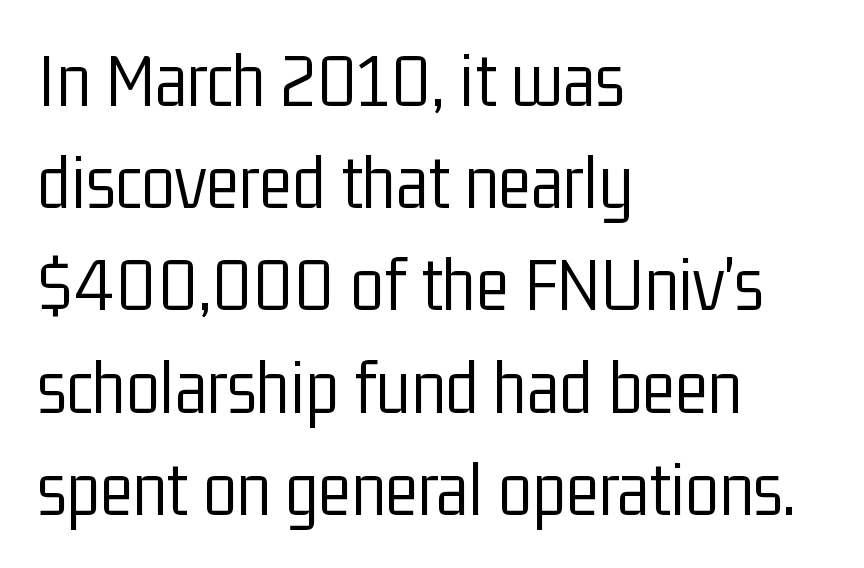
{"serif": "no", "italic": "no", "bold": "no", "weight": "light", "width": "condensed", "stroke_contrast": "low", "x_height": "medium", "monospaced": "no", "underline": "no", "align": "left", "line_spacing": "normal", "line_spacing_ratio": 1.31, "letter_spacing": "normal", "letter_spacing_em": 0.0, "glyph_px": 78}
